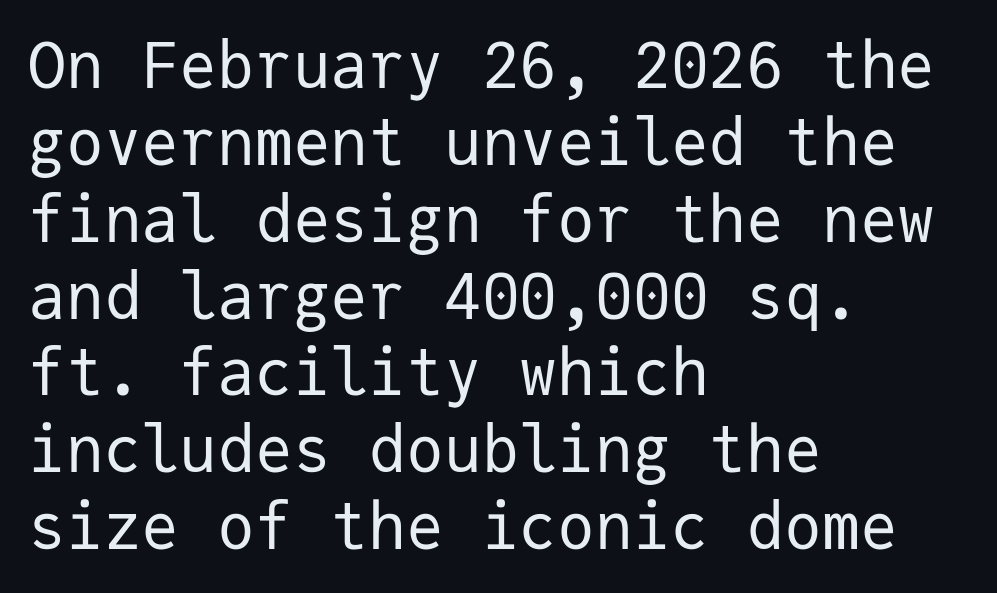
{"serif": "no", "italic": "no", "bold": "no", "weight": "regular", "width": "normal", "stroke_contrast": "low", "x_height": "medium", "monospaced": "yes", "underline": "no", "align": "left", "line_spacing_ratio": 1.22, "letter_spacing": "normal", "letter_spacing_em": 0.0, "glyph_px": 63}
